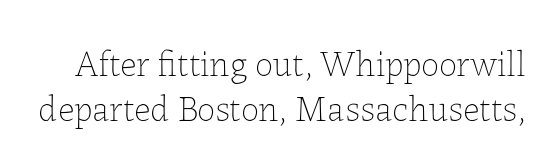
{"italic": "no", "bold": "no", "weight": "thin", "width": "normal", "stroke_contrast": "low", "x_height": "medium", "monospaced": "no", "underline": "no", "line_spacing_ratio": 1.24, "letter_spacing": "normal", "letter_spacing_em": 0.0, "glyph_px": 36}
